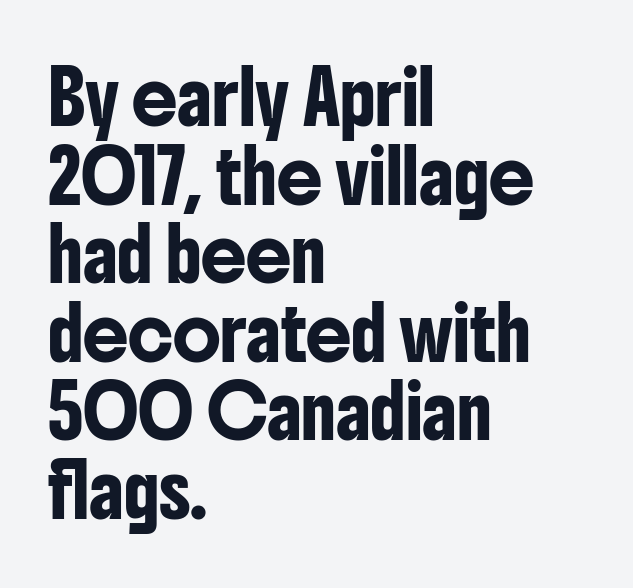
The face used here is a sans, in the tradition of grotesques and geometrics. Varying glyph widths throughout — classic text-font behaviour. Beneath every word, the page is bare. The face used here is rendered with its standard letterfit.
